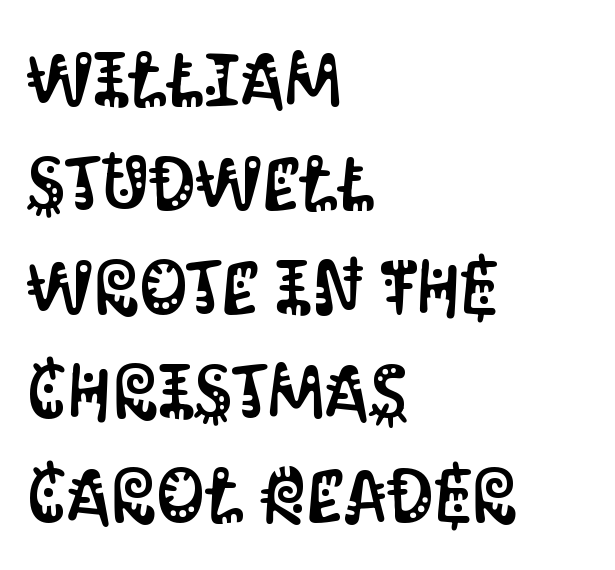
Q: Is the text italic (slanted)? A: No, it is upright.
Q: Is the typeface a serif or a sans-serif typeface? A: Sans-serif.
Q: Is the text underlined? A: No.
Q: How is the paragraph aligned? A: Left-aligned.
Q: Is the spacing between letters normal or unusually wide? A: Normal.
Q: Is the spacing between lines tight, normal or loose? A: Normal.
Q: Width (condensed, normal, or wide)? A: Condensed.
Q: Stroke contrast? A: Medium.
Q: x-height? A: Large.
Q: Monospaced? A: No.
